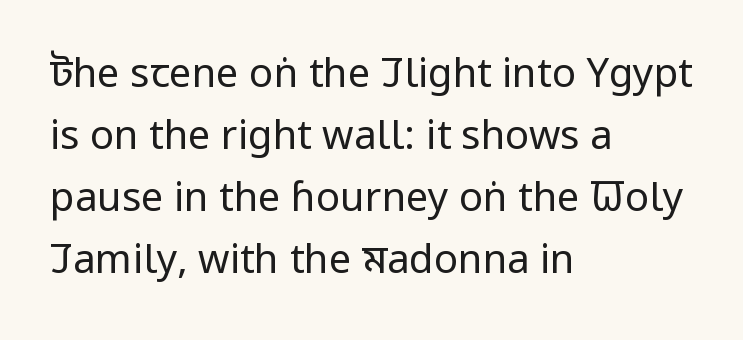
{"serif": "no", "italic": "no", "bold": "no", "weight": "regular", "width": "condensed", "stroke_contrast": "low", "x_height": "large", "monospaced": "no", "underline": "no", "align": "left", "line_spacing": "normal", "line_spacing_ratio": 1.55, "letter_spacing": "normal", "letter_spacing_em": 0.0, "glyph_px": 40}
